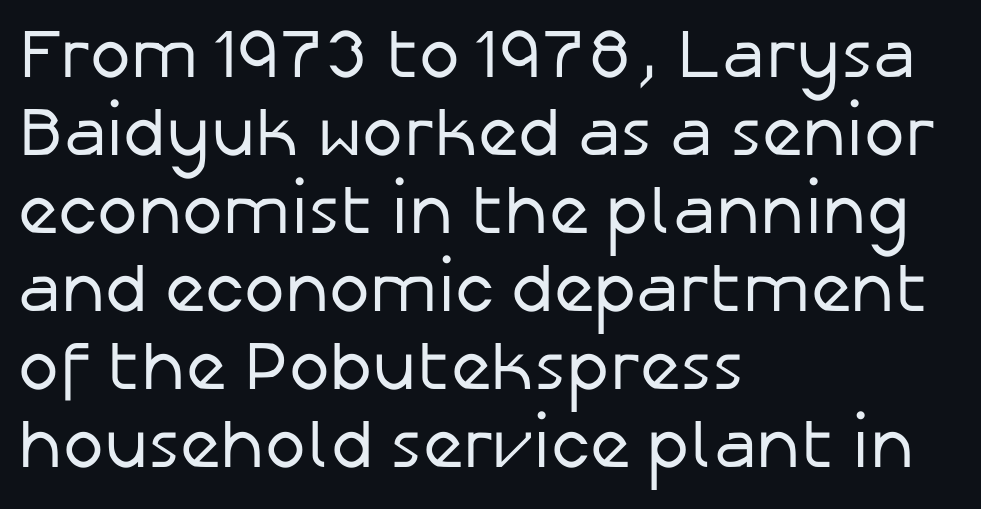
{"serif": "no", "italic": "no", "bold": "no", "weight": "regular", "width": "normal", "stroke_contrast": "low", "x_height": "medium", "monospaced": "no", "underline": "no", "align": "left", "line_spacing": "tight", "line_spacing_ratio": 1.13, "letter_spacing": "normal", "letter_spacing_em": 0.0, "glyph_px": 69}
